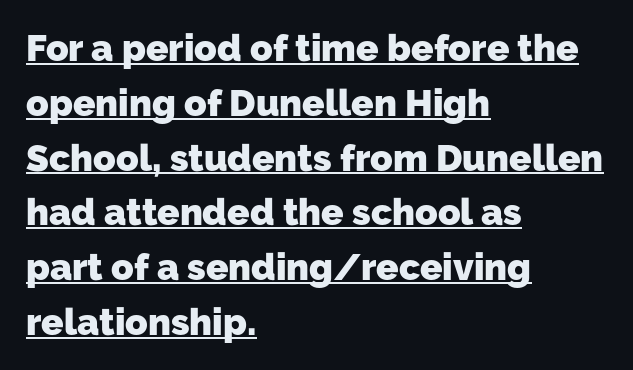
{"serif": "no", "bold": "yes", "weight": "heavy", "width": "normal", "stroke_contrast": "low", "x_height": "medium", "monospaced": "no", "underline": "yes", "align": "left", "line_spacing": "normal", "line_spacing_ratio": 1.48, "letter_spacing": "normal", "letter_spacing_em": 0.0, "glyph_px": 37}
